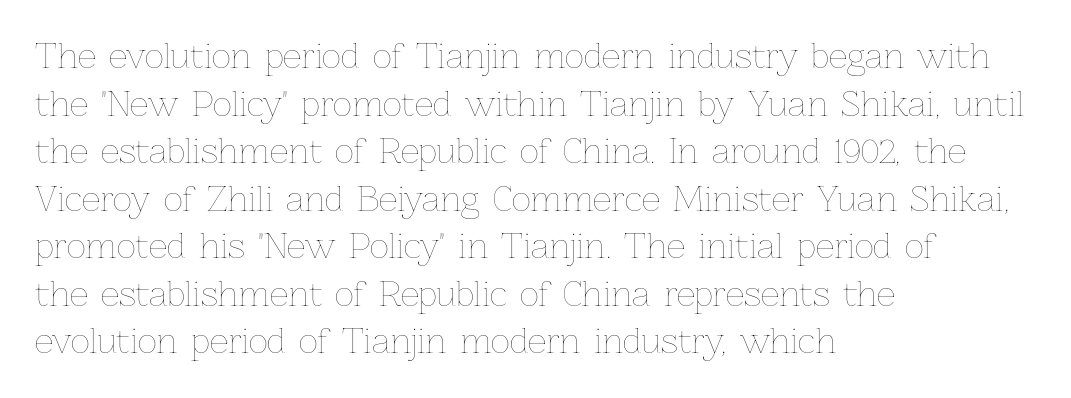
{"italic": "no", "bold": "no", "weight": "thin", "width": "normal", "stroke_contrast": "low", "x_height": "medium", "monospaced": "no", "underline": "no", "align": "left", "line_spacing": "normal", "line_spacing_ratio": 1.44, "letter_spacing": "normal", "letter_spacing_em": 0.0, "glyph_px": 33}
